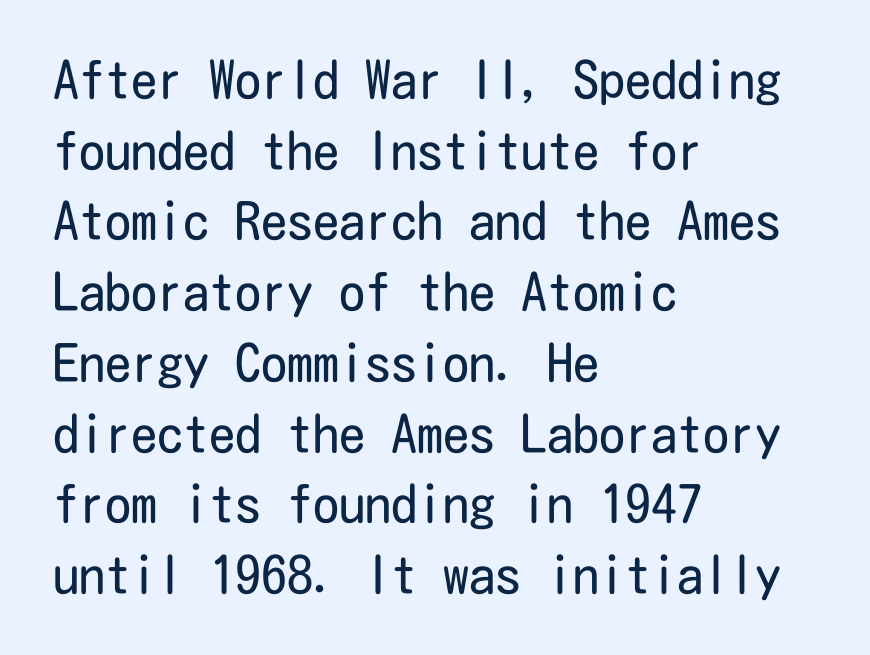
Q: Is the text bold? A: No.
Q: Is the text italic (slanted)? A: No, it is upright.
Q: Is the typeface a serif or a sans-serif typeface? A: Sans-serif.
Q: Is the text underlined? A: No.
Q: How is the paragraph aligned? A: Left-aligned.
Q: Is the spacing between letters normal or unusually wide? A: Normal.
Q: Is the spacing between lines tight, normal or loose? A: Normal.
Q: Width (condensed, normal, or wide)? A: Condensed.
Q: Stroke contrast? A: Low.
Q: x-height? A: Medium.
